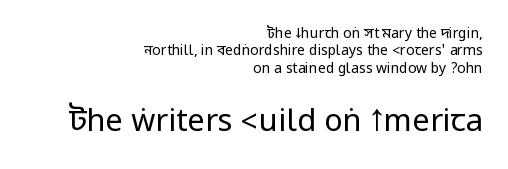
Stems and bowls with no extra thickness — not bold. The face used here appears at its bigger size in the lower chunk. I'd call this a sans setting — the letters go barefoot. Characters follow at the spacing the type designer built in. Style check: upright.
